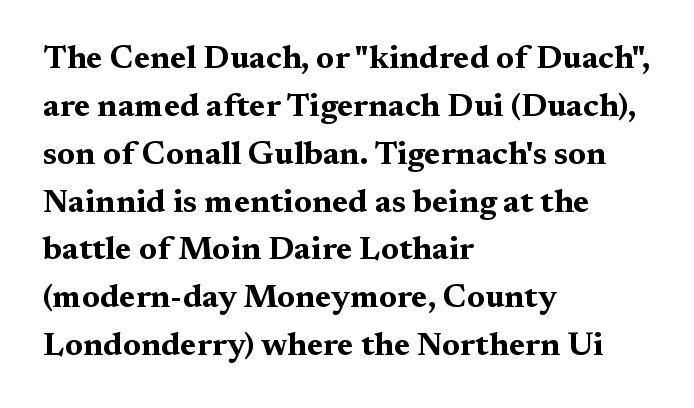
{"serif": "yes", "italic": "no", "bold": "yes", "weight": "bold", "width": "wide", "stroke_contrast": "medium", "x_height": "medium", "monospaced": "no", "underline": "no", "align": "left", "line_spacing": "normal", "line_spacing_ratio": 1.45, "letter_spacing": "normal", "letter_spacing_em": 0.0, "glyph_px": 33}
